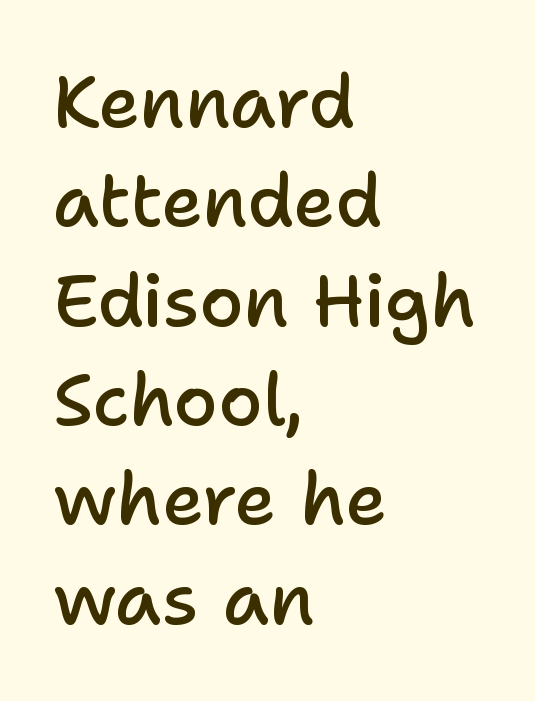
The space between consecutive lines is moderate. Compared with a centered layout, this one pins lines to the left instead. Do the characters align in a grid? No, the font is proportional. The letters carry no serifs — their stems end cleanly without finishing strokes.
